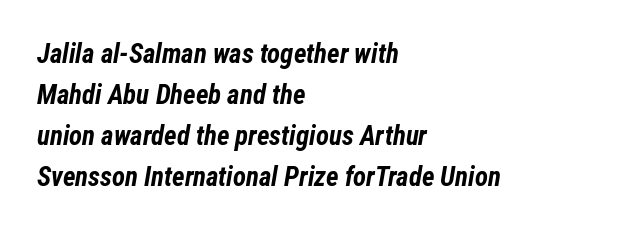
Nobody drew a line under any word here. Honestly, the letter spacing is just normal — you wouldn't notice it. It's the slanting kind of type. Emphasis by weight is at full strength: bold.
